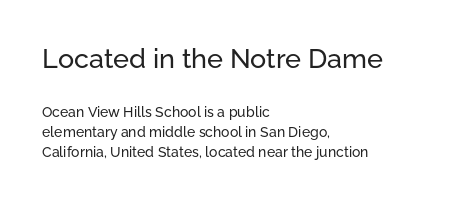
Q: Is the text italic (slanted)? A: No, it is upright.
Q: Is the text underlined? A: No.
Q: How is the paragraph aligned? A: Left-aligned.
Q: Is the spacing between letters normal or unusually wide? A: Normal.
Q: Is the spacing between lines tight, normal or loose? A: Normal.
Q: Which block of text is set in a larger size, the first (top) or the second (bottom)? A: The first (top) one.
